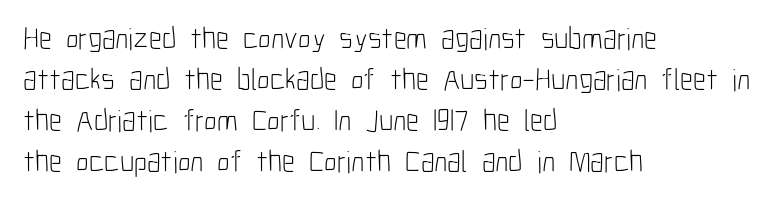
{"serif": "no", "italic": "no", "bold": "no", "weight": "light", "width": "condensed", "stroke_contrast": "low", "x_height": "medium", "monospaced": "no", "underline": "no", "align": "left", "line_spacing": "normal", "line_spacing_ratio": 1.32, "letter_spacing": "normal", "letter_spacing_em": 0.0, "glyph_px": 31}
